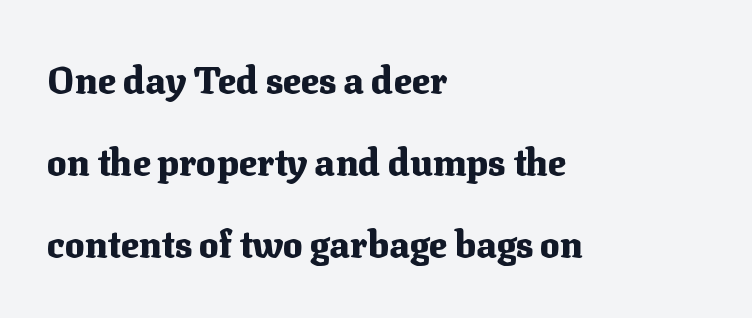
Q: Is the text bold? A: Yes.
Q: Is the text italic (slanted)? A: No, it is upright.
Q: Is the typeface a serif or a sans-serif typeface? A: Serif.
Q: Is the text underlined? A: No.
Q: How is the paragraph aligned? A: Left-aligned.
Q: Is the spacing between letters normal or unusually wide? A: Normal.
Q: Is the spacing between lines tight, normal or loose? A: Loose.
Q: Width (condensed, normal, or wide)? A: Normal.
Q: Stroke contrast? A: Medium.
Q: x-height? A: Medium.
Q: Monospaced? A: No.
